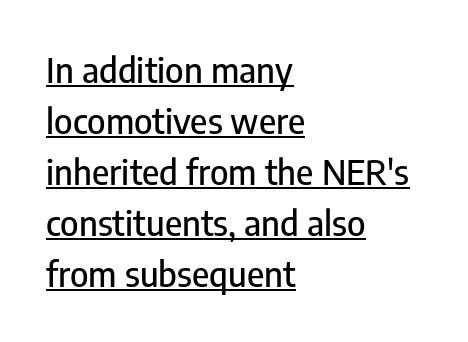
Tracking here is standard; glyphs follow each other at the usual distance. Classification — sans serif. Quick note: not italic, upright. Glance below the letters and you will spot a drawn line. Do the characters align in a grid? No, the font is proportional.
